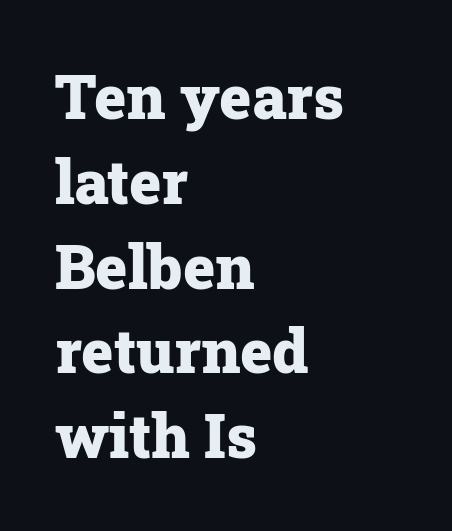
{"serif": "yes", "italic": "no", "bold": "yes", "weight": "heavy", "width": "normal", "stroke_contrast": "low", "x_height": "medium", "monospaced": "no", "underline": "no", "align": "left", "line_spacing": "normal", "line_spacing_ratio": 1.39, "letter_spacing": "normal", "letter_spacing_em": 0.0, "glyph_px": 61}
